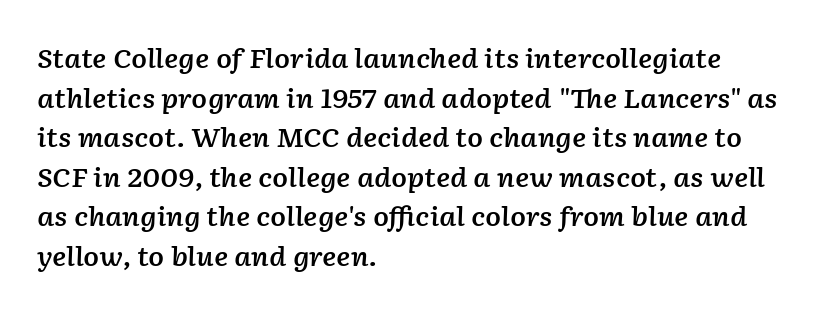
{"italic": "yes", "lean": "right", "slant_degrees": 2, "bold": "semi", "underline": "no", "align": "left", "line_spacing": "normal", "line_spacing_ratio": 1.52, "letter_spacing": "normal", "letter_spacing_em": 0.0, "glyph_px": 26}
